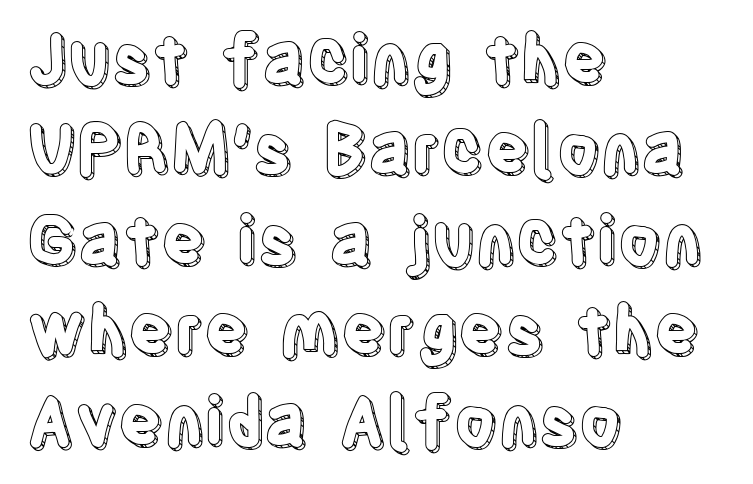
The gap between lines stays unmarked. Line starts are locked; line ends wander. Posture: vertical. A normal amount of white space separates one row of letters from the next.
